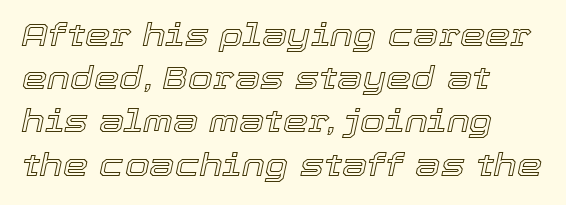
The image shows 32 px text type, italic (leaning right); set left-aligned, normal line spacing (1.35x), normal letter spacing, not underlined; a medium x-height.
